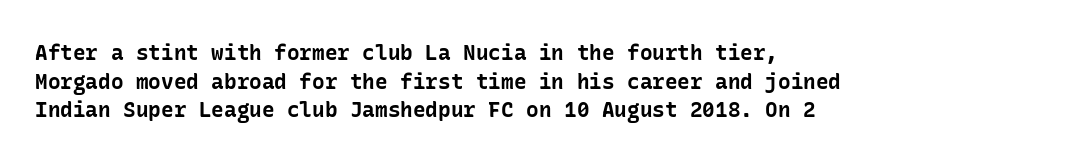
The image shows 21 px bold type, upright; set left-aligned, normal line spacing (1.36x), normal letter spacing, not underlined.
